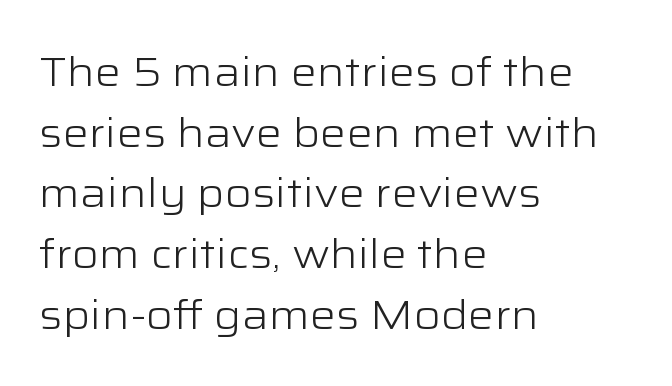
Q: Is the text bold? A: No.
Q: Is the text italic (slanted)? A: No, it is upright.
Q: Is the typeface a serif or a sans-serif typeface? A: Sans-serif.
Q: Is the text underlined? A: No.
Q: How is the paragraph aligned? A: Left-aligned.
Q: Is the spacing between letters normal or unusually wide? A: Normal.
Q: Is the spacing between lines tight, normal or loose? A: Normal.
Q: Width (condensed, normal, or wide)? A: Wide.
Q: Stroke contrast? A: Low.
Q: x-height? A: Medium.
Q: Monospaced? A: No.
